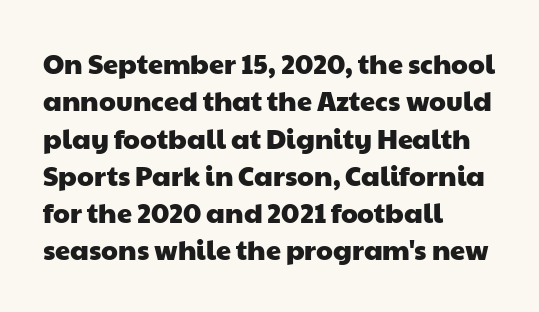
The setting favours the left margin, as ordinary paragraphs usually do. Lines of text with bare space underneath. Reading down the column, the eye jumps a familiar distance to each next line. The type is set solid horizontally, with unmodified tracking.
